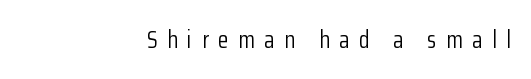
Each row of text sits above clean, open space. One-word summary of the alignment: right. Is there any slant? The stems are plumb. The characters are drawn with everyday or finer stroke widths. Does extra space separate the letters? Yes, quite a lot of it.
